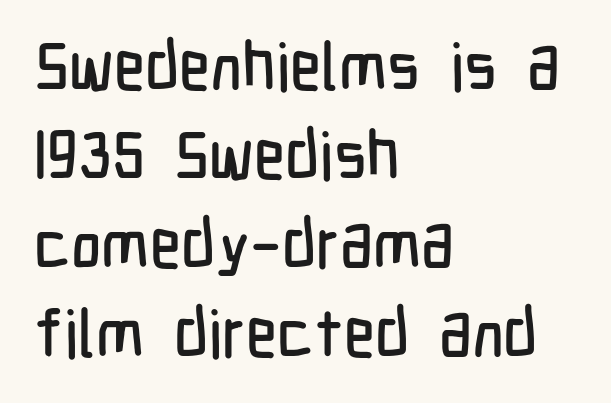
The image shows 66 px condensed sans-serif type, upright; set left-aligned, normal line spacing (1.35x), normal letter spacing, not underlined; low stroke contrast and a medium x-height.
